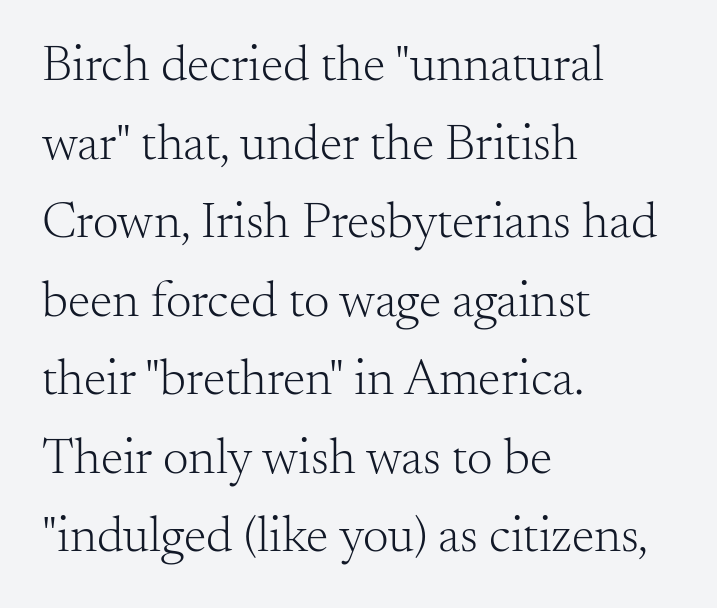
Underlining? Definitely not there. Normally led — the rows are evenly, conventionally spaced. The passage shown is typeset with a serif family. In CSS terms this would be text-align: left. Proportional: the letters do not fall into vertical columns. If you drew a line through each stem, it would be perfectly vertical.
